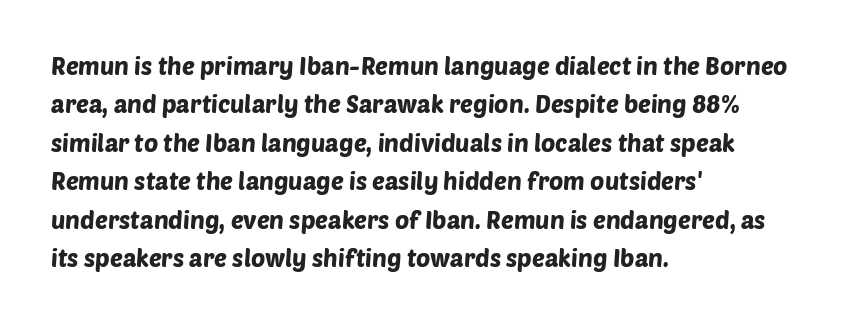
The image shows 24 px text type; set left-aligned, normal line spacing (1.6x), normal letter spacing, not underlined.
